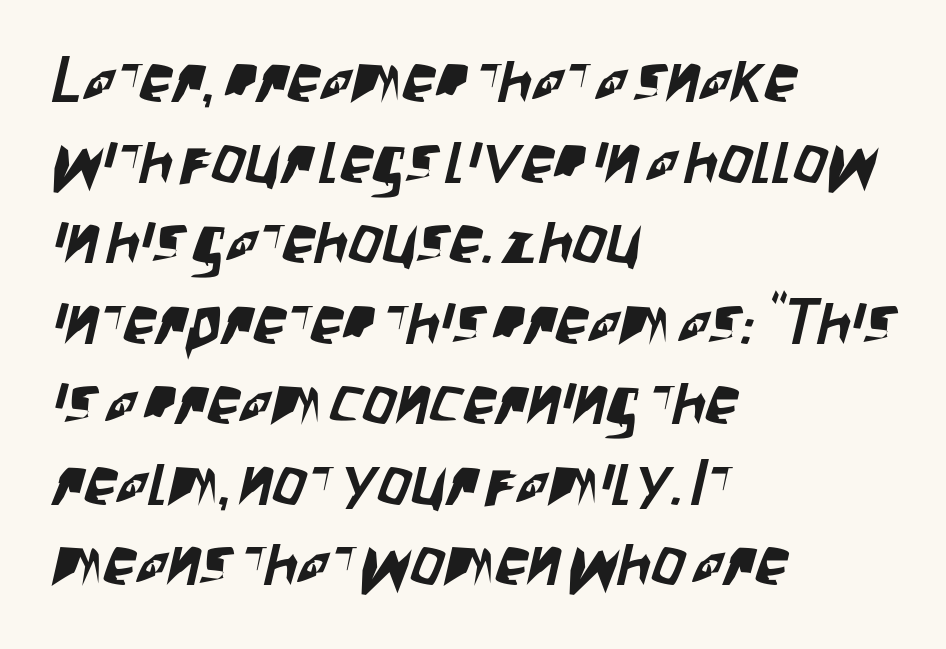
Words float on clear page, feet unadorned. Think of a printed novel: that variable character pitch is what you see here. Does the type have serifs? No, each stem ends abruptly. The rendering anchors every line to the left-hand side.
